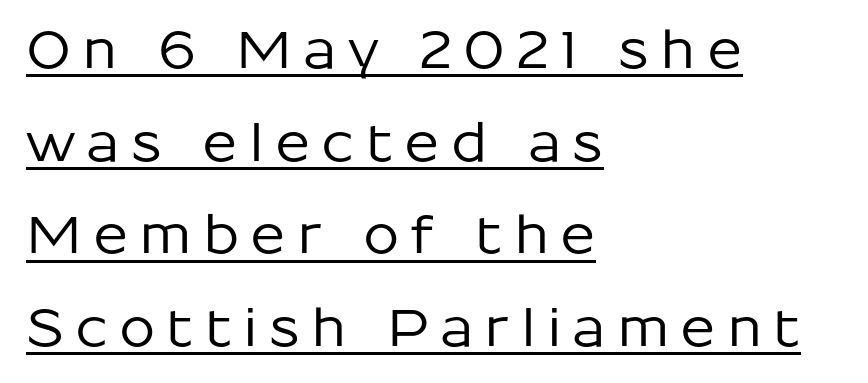
The image shows 52 px sans-serif type, upright; set left-aligned, line spacing 1.78x, unusually wide letter spacing (+0.21 em), underlined; low stroke contrast and a medium x-height.
